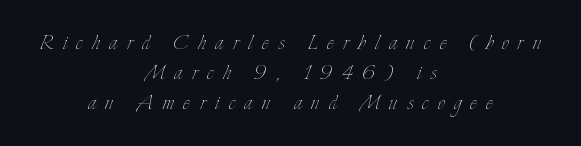
The whitespace from short lines is split evenly between both sides. The glyphs are unaccompanied by any horizontal stroke below them. Line spacing here is tight. This reads as an unemphasized weight, regular at the heaviest. How are the letters spaced? Widely, with obvious added tracking.
